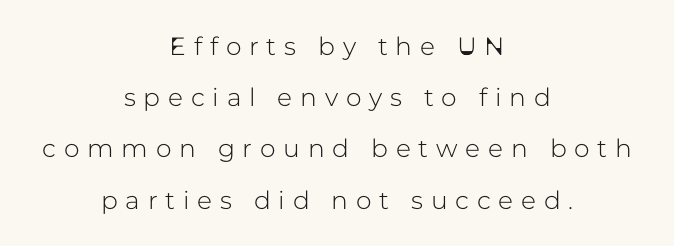
Q: Is the text italic (slanted)? A: No, it is upright.
Q: Is the text underlined? A: No.
Q: How is the paragraph aligned? A: Centered.
Q: Is the spacing between letters normal or unusually wide? A: Unusually wide.
Q: Is the spacing between lines tight, normal or loose? A: Loose.
